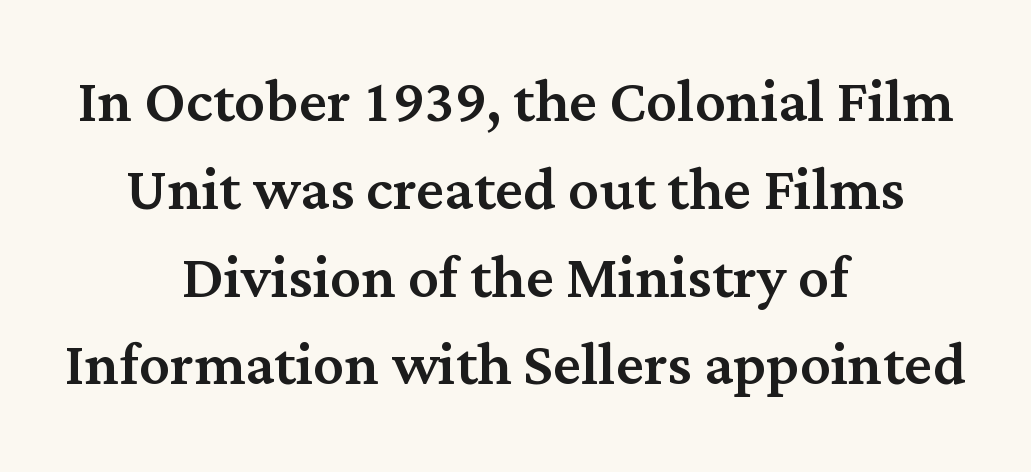
The image shows 77 px serif type, upright; set centered, tight line spacing (1.14x), normal letter spacing, not underlined; medium stroke contrast and a medium x-height.
